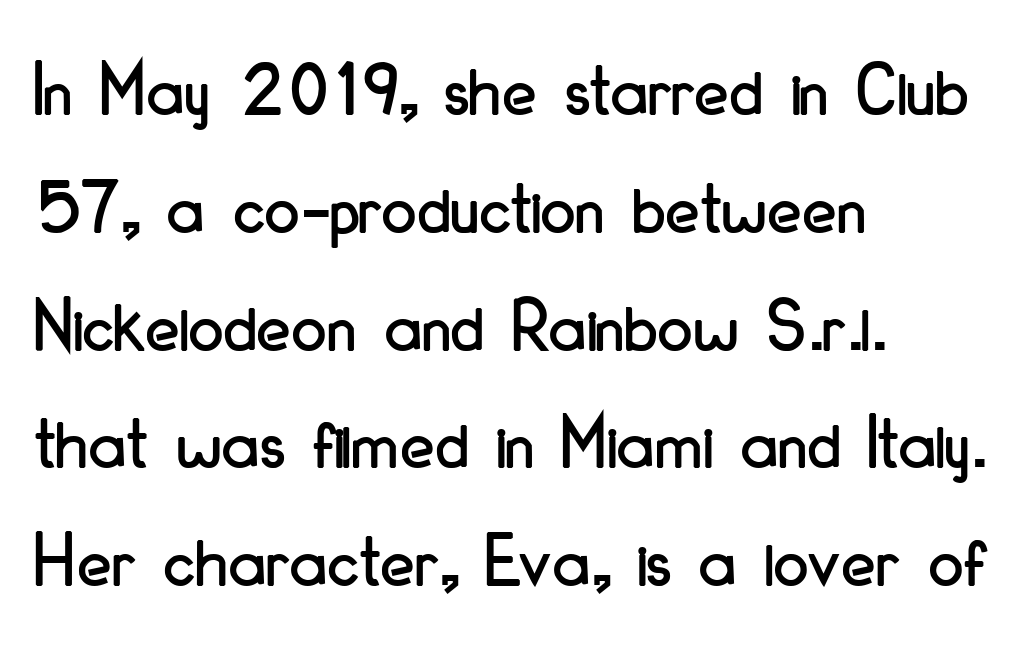
{"serif": "no", "italic": "no", "width": "condensed", "stroke_contrast": "low", "x_height": "small", "monospaced": "no", "underline": "no", "align": "left", "line_spacing": "normal", "line_spacing_ratio": 1.51, "letter_spacing": "normal", "letter_spacing_em": 0.0, "glyph_px": 78}
